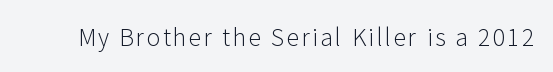
The image shows 23 px text type, upright; set not underlined.
